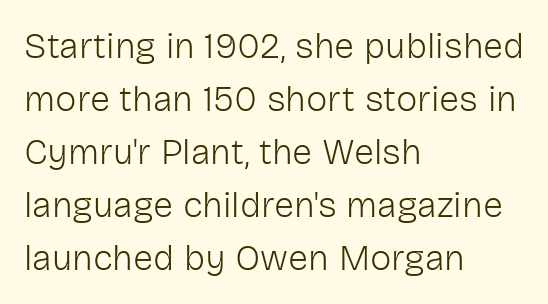
{"serif": "no", "italic": "no", "bold": "no", "weight": "light", "width": "normal", "stroke_contrast": "low", "x_height": "medium", "monospaced": "no", "underline": "no", "align": "left", "line_spacing": "normal", "line_spacing_ratio": 1.47, "letter_spacing": "normal", "letter_spacing_em": 0.0, "glyph_px": 36}
